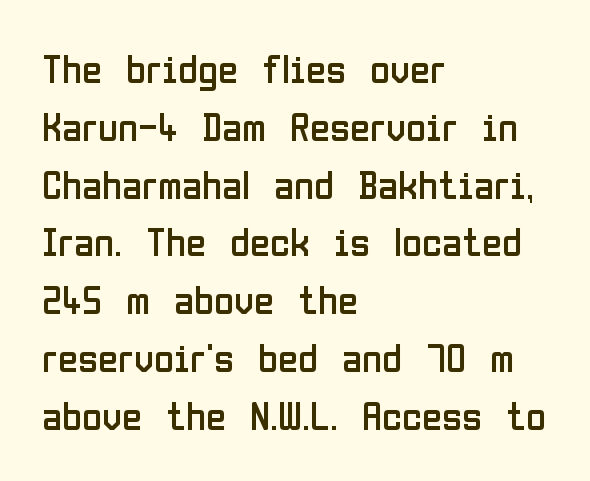
The image shows 41 px regular-weight, condensed sans-serif type, upright; set left-aligned, normal line spacing (1.41x), normal letter spacing, not underlined; low stroke contrast and a medium x-height.
